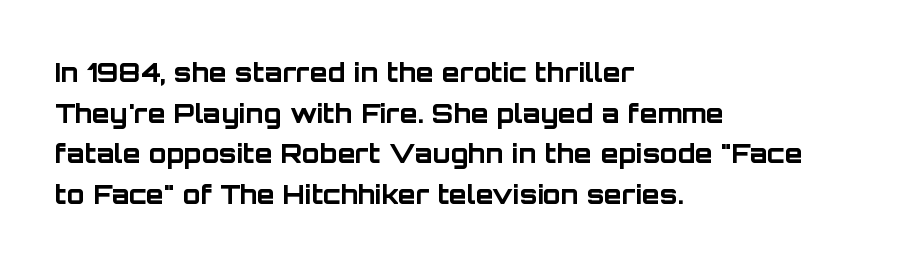
Students, note that the glyphs here touch the page at normal intervals. Lines of text with bare space underneath. Short and long lines alike share a common starting point at left. The font's upright variant was chosen for this text.
